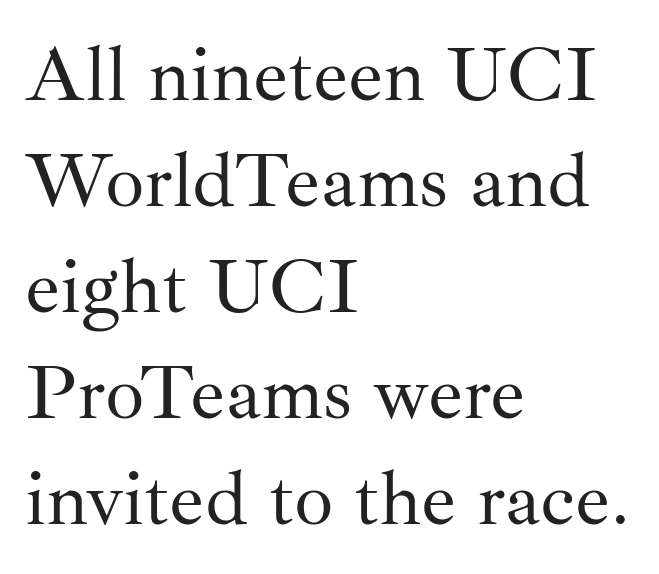
{"serif": "yes", "italic": "no", "bold": "no", "weight": "regular", "width": "normal", "stroke_contrast": "medium", "x_height": "small", "monospaced": "no", "underline": "no", "align": "left", "line_spacing": "normal", "line_spacing_ratio": 1.36, "letter_spacing": "normal", "letter_spacing_em": 0.0, "glyph_px": 78}
